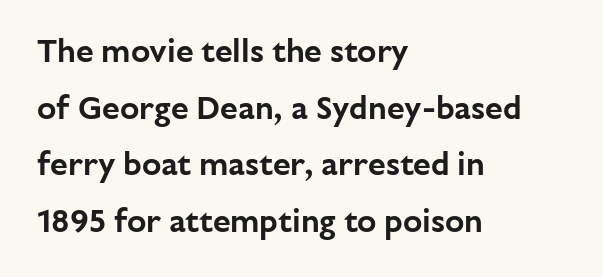
The image shows 32 px sans-serif type, upright; set left-aligned, line spacing 1.77x, normal letter spacing, not underlined; low stroke contrast and a medium x-height.
